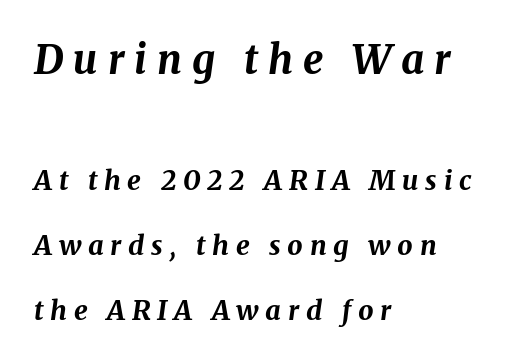
{"italic": "yes", "lean": "right", "slant_degrees": 8, "bold": "yes", "weight": "bold", "width": "normal", "stroke_contrast": "medium", "x_height": "medium", "monospaced": "no", "underline": "no", "align": "left", "line_spacing": "loose", "line_spacing_ratio": 2.42, "letter_spacing": "wide", "letter_spacing_em": 0.25, "larger_block": "first", "size_ratio": 1.48, "glyph_px": 40}
